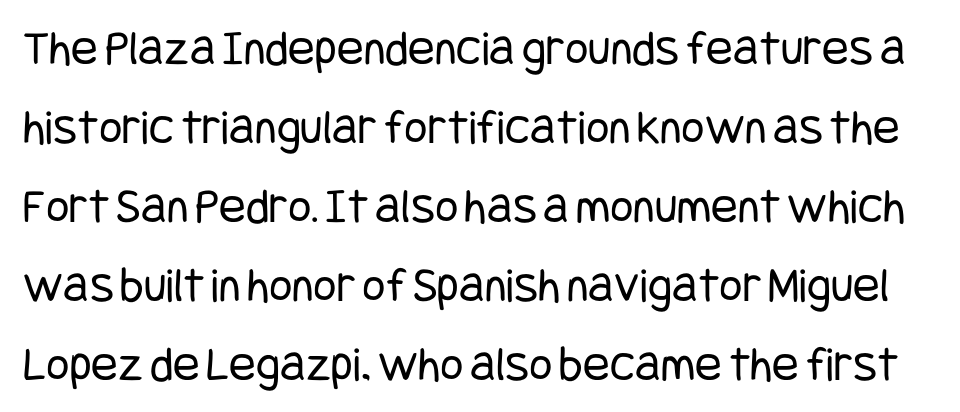
Here the glyphs are tracked normally, forming tight word shapes. Typographically, this falls in the sans-serif category. A normal amount of white space separates one row of letters from the next. No heavy texture on the line: the type isn't bold. Nope, not italic — everything's standing straight. Any mark beneath the type? The region is blank.
